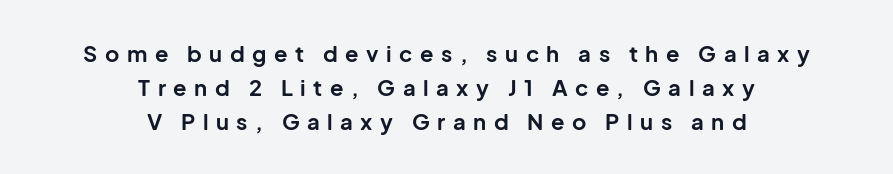
{"italic": "no", "bold": "yes", "underline": "no", "align": "center", "line_spacing": "normal", "line_spacing_ratio": 1.54, "letter_spacing": "wide", "letter_spacing_em": 0.34, "glyph_px": 22}
